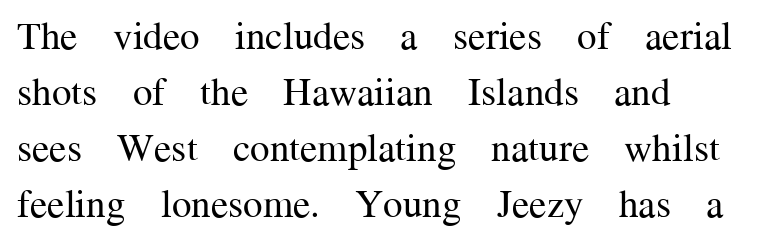
Every stem runs plumb, perpendicular to the baseline. Heft: none added — not bold. Think of a printed novel: that variable character pitch is what you see here. Regarding leading, the lines here are spaced in the standard way. Left-aligned paragraph, ragged on the right.
